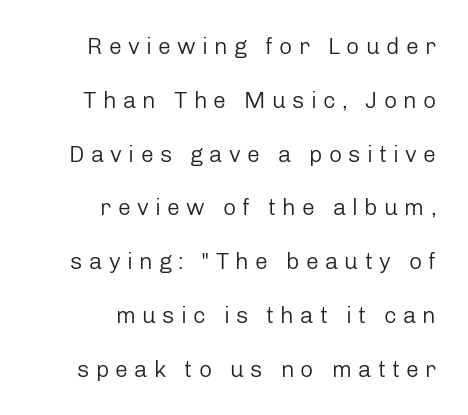
{"italic": "no", "bold": "no", "underline": "no", "align": "right", "line_spacing": "loose", "line_spacing_ratio": 2.34, "letter_spacing": "wide", "letter_spacing_em": 0.27, "glyph_px": 23}
